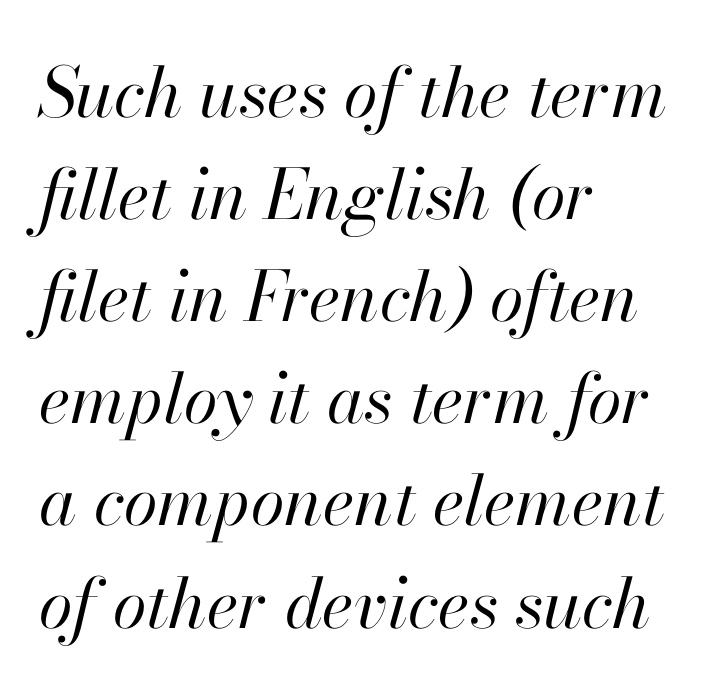
{"italic": "yes", "lean": "right", "slant_degrees": 13, "bold": "no", "weight": "regular", "width": "normal", "stroke_contrast": "high", "x_height": "small", "monospaced": "no", "underline": "no", "align": "left", "line_spacing": "normal", "line_spacing_ratio": 1.48, "letter_spacing": "normal", "letter_spacing_em": 0.0, "glyph_px": 69}
